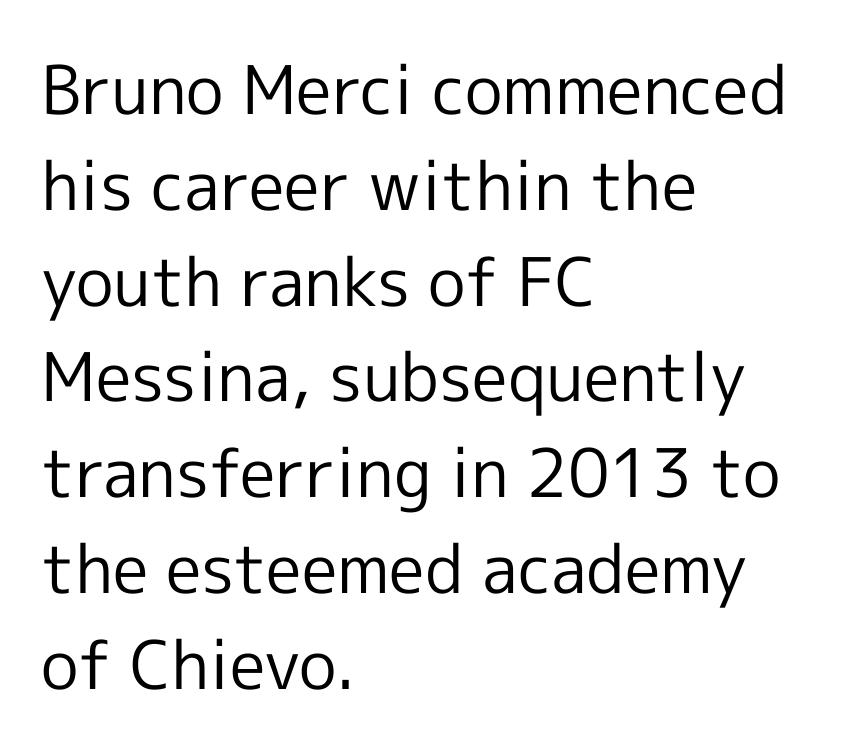
The image shows 67 px regular-weight sans-serif type, upright; set left-aligned, normal line spacing (1.43x), normal letter spacing, not underlined; a medium x-height.
